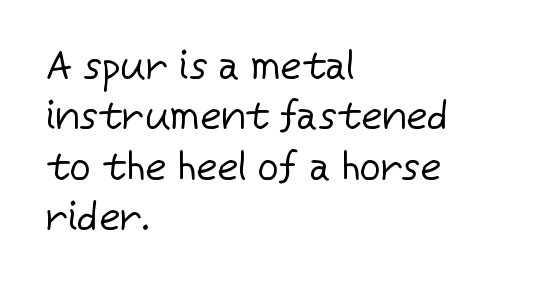
{"serif": "no", "italic": "no", "bold": "no", "weight": "regular", "width": "normal", "stroke_contrast": "low", "x_height": "medium", "monospaced": "no", "underline": "no", "align": "left", "line_spacing_ratio": 1.23, "letter_spacing": "normal", "letter_spacing_em": 0.0, "glyph_px": 41}
